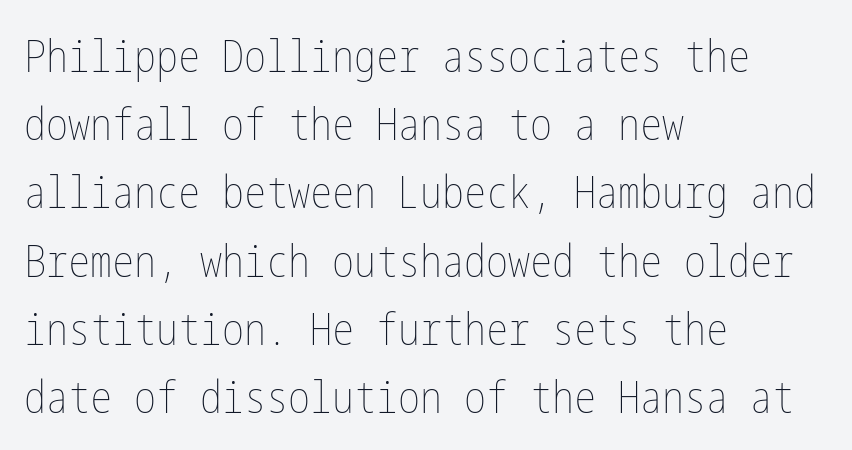
The letters look calm and open, with moderate or lighter stems. A typesetter would call this leading conventional body-copy spacing. The tracking reads as untouched default to a designer's eye. Glance below the letters and you will spot only blank space. Does the lettering tilt? It doesn't — this is upright.
